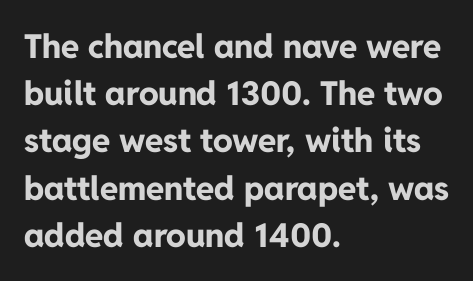
Q: Is the text bold? A: Yes.
Q: Is the text italic (slanted)? A: No, it is upright.
Q: Is the typeface a serif or a sans-serif typeface? A: Sans-serif.
Q: Is the text underlined? A: No.
Q: How is the paragraph aligned? A: Left-aligned.
Q: Is the spacing between letters normal or unusually wide? A: Normal.
Q: Is the spacing between lines tight, normal or loose? A: Normal.
Q: Width (condensed, normal, or wide)? A: Normal.
Q: Stroke contrast? A: Low.
Q: x-height? A: Medium.
Q: Monospaced? A: No.
